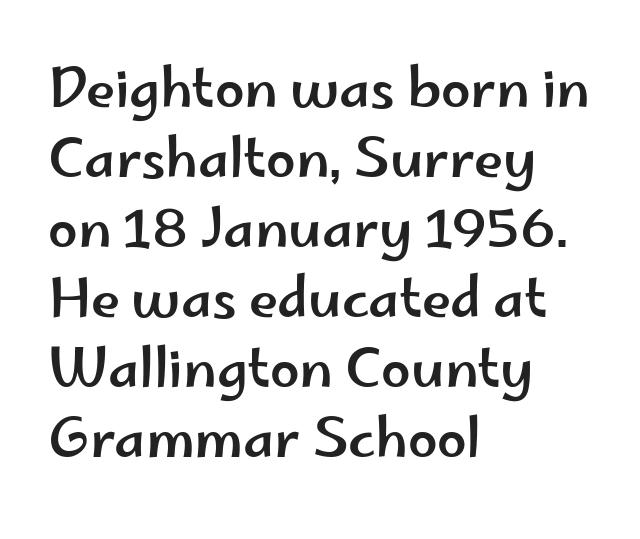
{"serif": "no", "italic": "no", "width": "wide", "stroke_contrast": "low", "x_height": "small", "monospaced": "no", "underline": "no", "align": "left", "line_spacing": "normal", "line_spacing_ratio": 1.32, "letter_spacing": "normal", "letter_spacing_em": 0.0, "glyph_px": 53}
